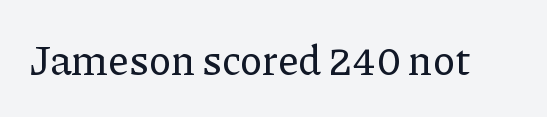
Q: Is the text italic (slanted)? A: No, it is upright.
Q: Is the typeface a serif or a sans-serif typeface? A: Serif.
Q: Is the text underlined? A: No.
Q: Is the spacing between letters normal or unusually wide? A: Normal.
Q: Width (condensed, normal, or wide)? A: Normal.
Q: Stroke contrast? A: Low.
Q: x-height? A: Medium.
Q: Monospaced? A: No.
